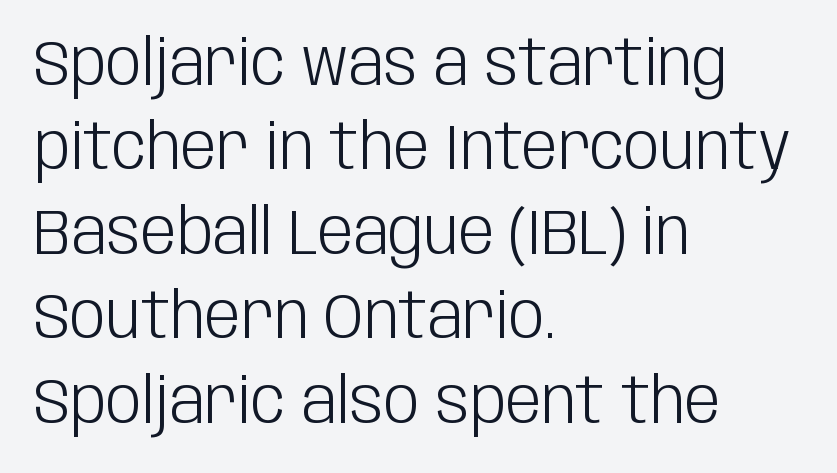
The image shows 64 px light, condensed sans-serif type, upright; set left-aligned, normal line spacing (1.32x), normal letter spacing, not underlined; low stroke contrast and a large x-height.
